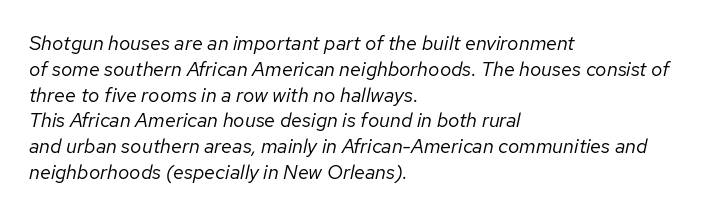
{"italic": "yes", "lean": "right", "slant_degrees": 12, "bold": "no", "underline": "no", "align": "left", "line_spacing": "normal", "line_spacing_ratio": 1.29, "letter_spacing": "normal", "letter_spacing_em": 0.0, "glyph_px": 20}
